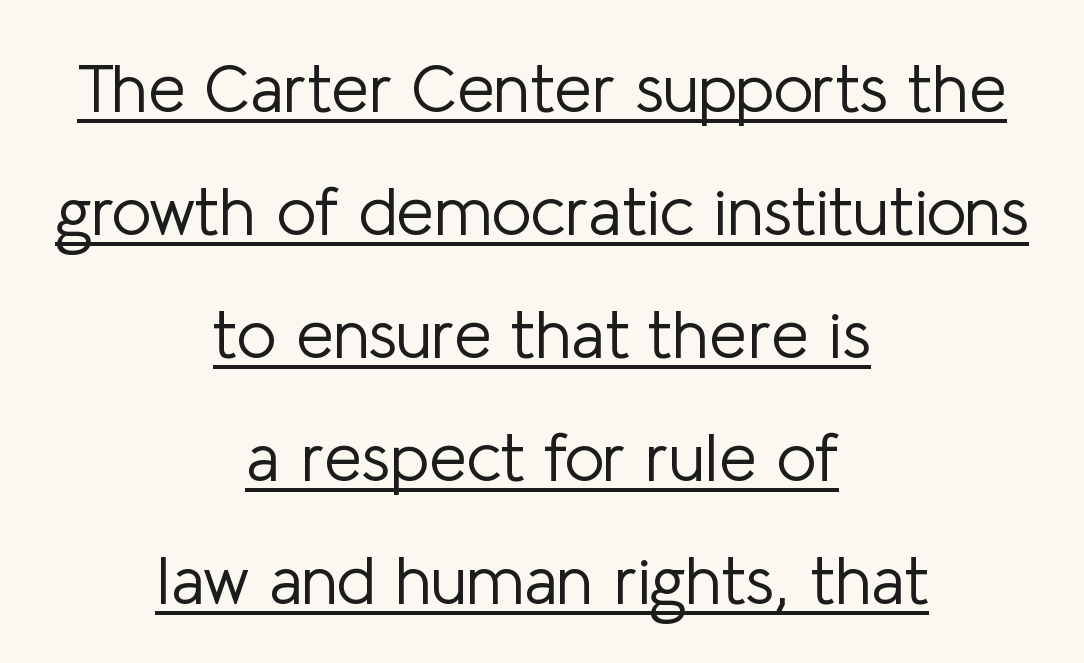
The type is set solid horizontally, with unmodified tracking. Spacing verdict: proportional, widths tailored to each character. Font category for this specimen: sans-serif. Every word sits above its own underline. These glyphs show unthickened strokes, regular width or finer. The type sits square on the baseline with zero lean.
